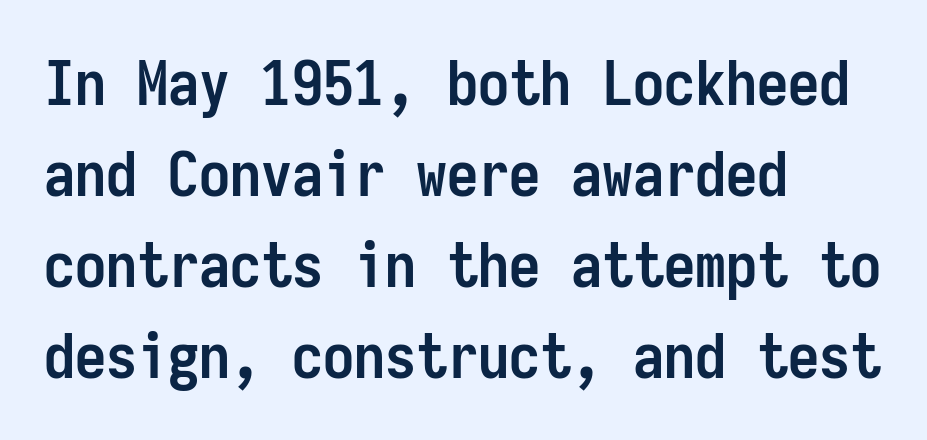
{"serif": "no", "italic": "no", "bold": "yes", "weight": "semibold", "width": "condensed", "stroke_contrast": "low", "x_height": "medium", "monospaced": "yes", "underline": "no", "align": "left", "line_spacing": "normal", "line_spacing_ratio": 1.47, "letter_spacing": "normal", "letter_spacing_em": 0.0, "glyph_px": 62}
